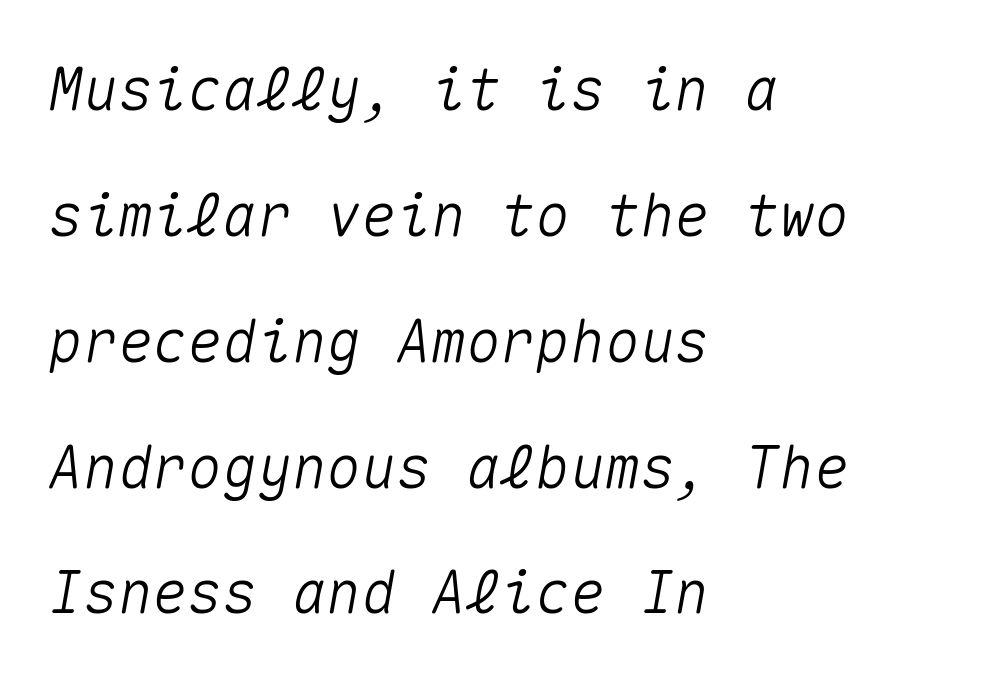
{"italic": "yes", "lean": "right", "slant_degrees": 10, "width": "normal", "stroke_contrast": "medium", "x_height": "medium", "monospaced": "yes", "underline": "no", "align": "left", "line_spacing": "loose", "line_spacing_ratio": 2.17, "letter_spacing": "normal", "letter_spacing_em": 0.0, "glyph_px": 58}
